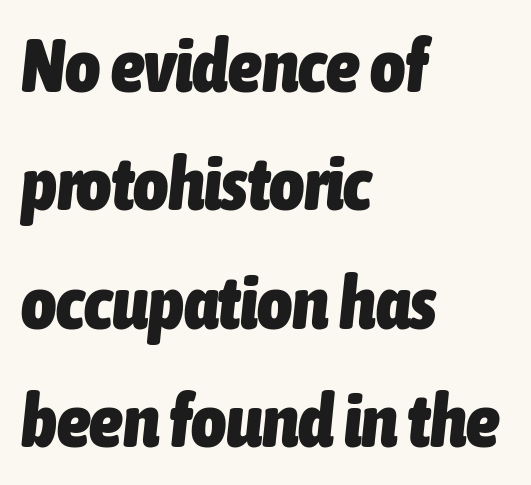
Notice how the stems are inclined rather than vertical — that's the hallmark of italics. Here the designer chose a conventional face with non-uniform glyph widths. Thick stems and heavy bowls — unmistakably bold. The specimen omits any rule beneath the text block's lines. Which margin do the lines hug? The left one — the right edge is uneven.
